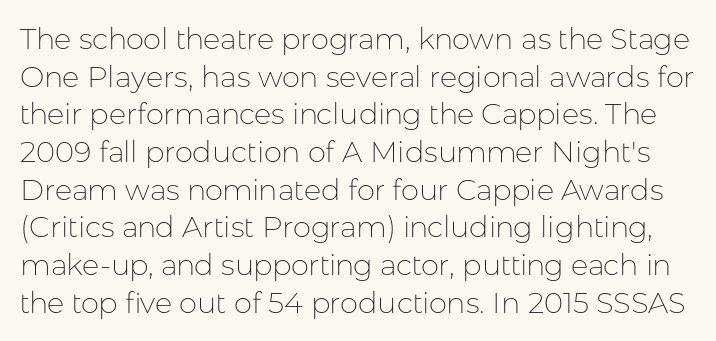
{"serif": "no", "italic": "no", "bold": "no", "weight": "thin", "width": "normal", "stroke_contrast": "low", "x_height": "medium", "monospaced": "no", "underline": "no", "line_spacing": "normal", "line_spacing_ratio": 1.3, "letter_spacing": "normal", "letter_spacing_em": 0.0, "glyph_px": 29}
